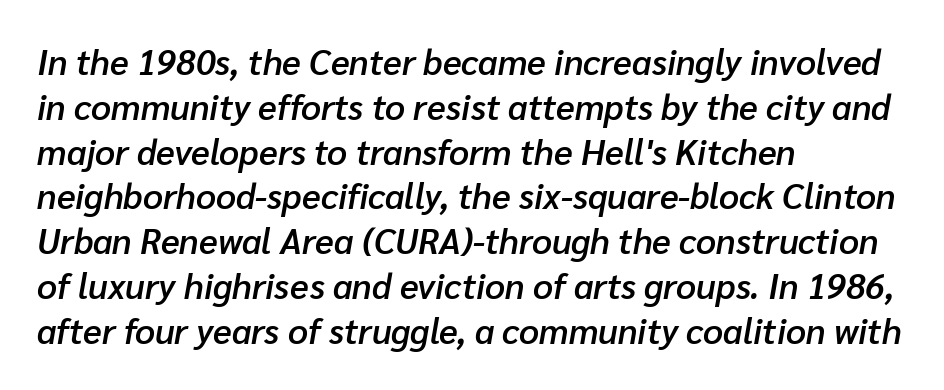
The passage shown is not underscored anywhere. Alignment: flush left. Successive baselines arrive at the customary interval. Weight: semibold (demi). The passage shown is typed in a proportional face where columns would drift. Glyph-to-glyph distance matches everyday printed text.
